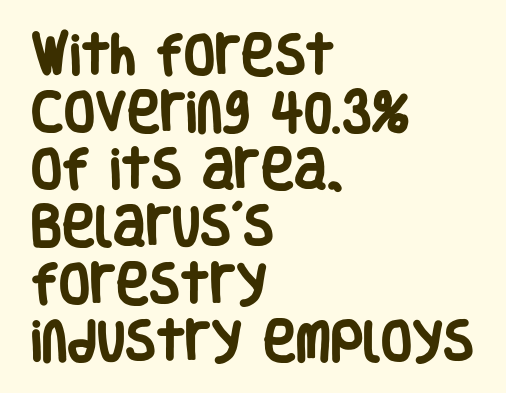
Q: Is the text bold? A: Yes.
Q: Is the text italic (slanted)? A: No, it is upright.
Q: Is the typeface a serif or a sans-serif typeface? A: Sans-serif.
Q: Is the text underlined? A: No.
Q: How is the paragraph aligned? A: Left-aligned.
Q: Is the spacing between letters normal or unusually wide? A: Normal.
Q: Is the spacing between lines tight, normal or loose? A: Normal.
Q: Width (condensed, normal, or wide)? A: Condensed.
Q: Stroke contrast? A: Low.
Q: x-height? A: Large.
Q: Monospaced? A: No.
